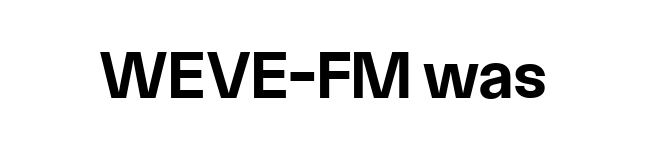
The image shows 68 px bold sans-serif type, upright; set normal letter spacing, not underlined; low stroke contrast and a medium x-height.
